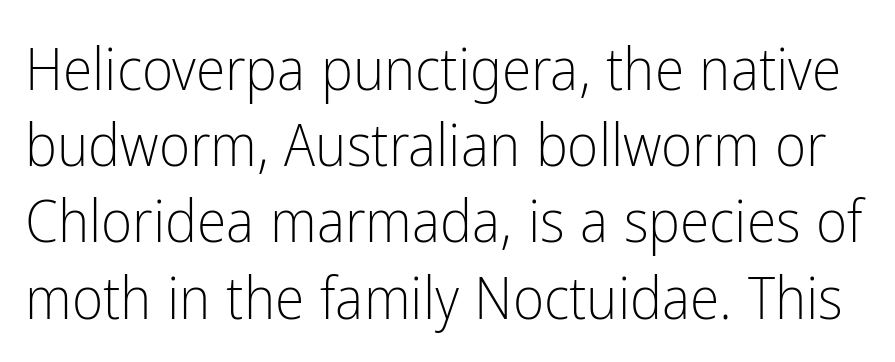
Q: Is the text bold? A: No.
Q: Is the text italic (slanted)? A: No, it is upright.
Q: Is the typeface a serif or a sans-serif typeface? A: Sans-serif.
Q: Is the text underlined? A: No.
Q: Is the spacing between letters normal or unusually wide? A: Normal.
Q: Is the spacing between lines tight, normal or loose? A: Normal.
Q: Width (condensed, normal, or wide)? A: Condensed.
Q: Stroke contrast? A: Low.
Q: x-height? A: Medium.
Q: Monospaced? A: No.
